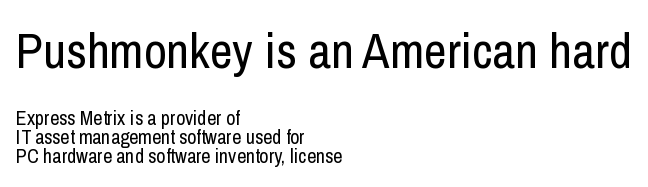
Q: Is the text bold? A: No.
Q: Is the text italic (slanted)? A: No, it is upright.
Q: Is the typeface a serif or a sans-serif typeface? A: Sans-serif.
Q: Is the text underlined? A: No.
Q: How is the paragraph aligned? A: Left-aligned.
Q: Is the spacing between letters normal or unusually wide? A: Normal.
Q: Is the spacing between lines tight, normal or loose? A: Tight.
Q: Which block of text is set in a larger size, the first (top) or the second (bottom)? A: The first (top) one.
Q: Width (condensed, normal, or wide)? A: Condensed.
Q: Stroke contrast? A: Low.
Q: x-height? A: Medium.
Q: Monospaced? A: No.
